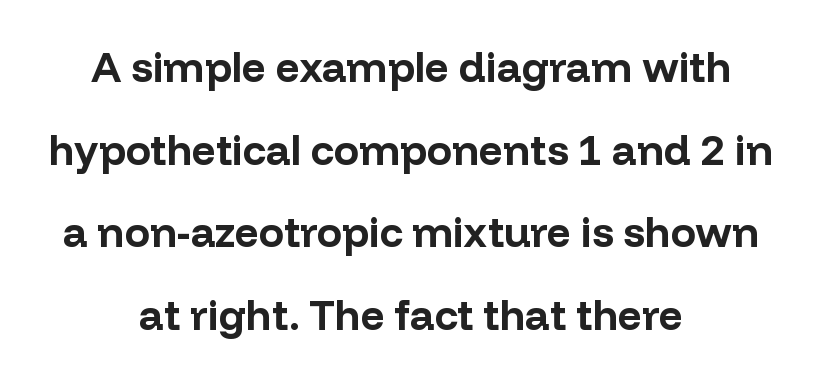
Q: Is the text bold? A: Yes.
Q: Is the text italic (slanted)? A: No, it is upright.
Q: Is the typeface a serif or a sans-serif typeface? A: Sans-serif.
Q: Is the text underlined? A: No.
Q: How is the paragraph aligned? A: Centered.
Q: Is the spacing between letters normal or unusually wide? A: Normal.
Q: Is the spacing between lines tight, normal or loose? A: Loose.
Q: Width (condensed, normal, or wide)? A: Normal.
Q: Stroke contrast? A: Low.
Q: x-height? A: Medium.
Q: Monospaced? A: No.
